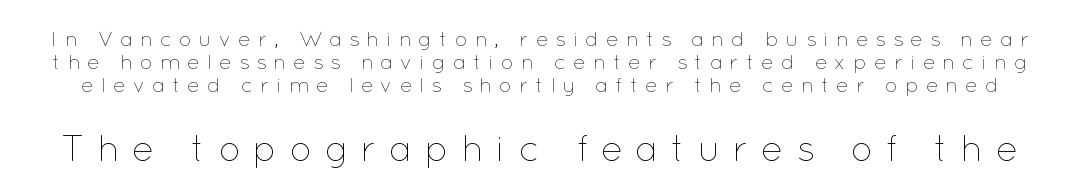
Q: Is the text bold? A: No.
Q: Is the text italic (slanted)? A: No, it is upright.
Q: Is the text underlined? A: No.
Q: Is the spacing between letters normal or unusually wide? A: Unusually wide.
Q: Is the spacing between lines tight, normal or loose? A: Tight.
Q: Which block of text is set in a larger size, the first (top) or the second (bottom)? A: The second (bottom) one.
Q: Width (condensed, normal, or wide)? A: Normal.
Q: Stroke contrast? A: Low.
Q: x-height? A: Medium.
Q: Monospaced? A: No.
